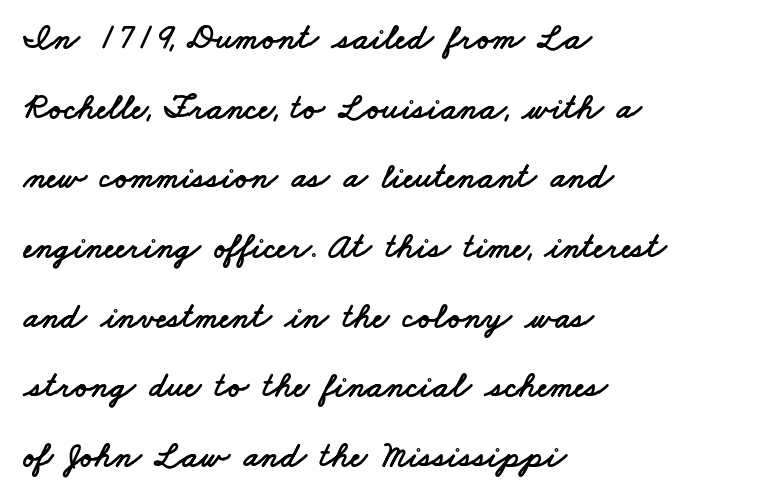
All the whitespace from short lines collects on the right. Looks like regular typesetting: each glyph gets only the width it needs. Nobody drew a line under any word here. Is this a sans? Yes — the strokes have no serifs. Letter spacing: default. Leading: increased.
